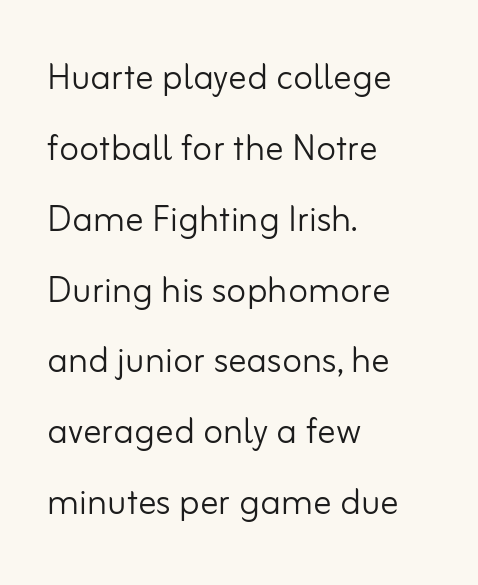
The tracking reads as untouched default to a designer's eye. Is there any slant? The stems are plumb. Proportional: the letters do not fall into vertical columns. The words here are not underlined.
